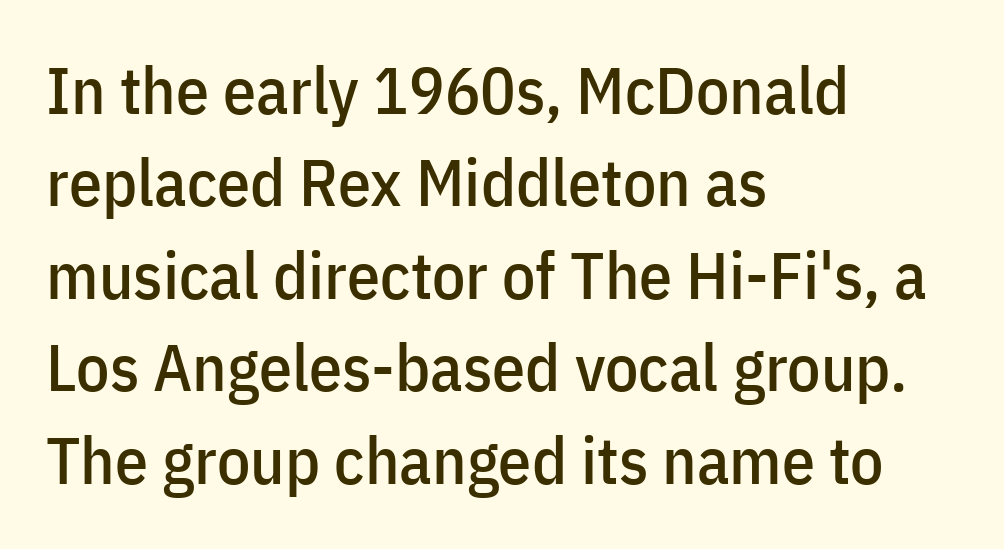
Q: Is the text italic (slanted)? A: No, it is upright.
Q: Is the typeface a serif or a sans-serif typeface? A: Sans-serif.
Q: Is the text underlined? A: No.
Q: How is the paragraph aligned? A: Left-aligned.
Q: Is the spacing between letters normal or unusually wide? A: Normal.
Q: Is the spacing between lines tight, normal or loose? A: Normal.
Q: Width (condensed, normal, or wide)? A: Condensed.
Q: Stroke contrast? A: Low.
Q: x-height? A: Medium.
Q: Monospaced? A: No.
